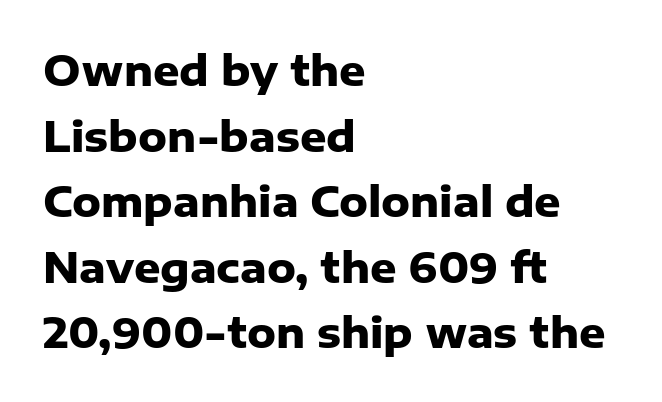
{"serif": "no", "italic": "no", "bold": "yes", "weight": "heavy", "width": "normal", "stroke_contrast": "low", "x_height": "medium", "monospaced": "no", "underline": "no", "align": "left", "line_spacing": "normal", "line_spacing_ratio": 1.6, "letter_spacing": "normal", "letter_spacing_em": 0.0, "glyph_px": 41}
